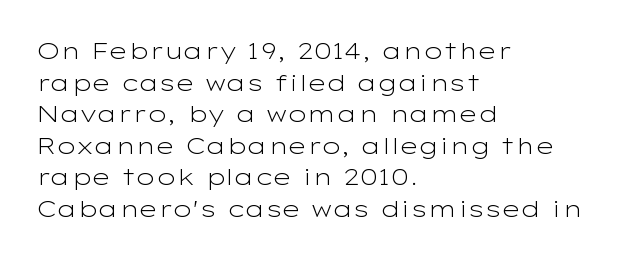
The image shows 23 px text type, upright; set left-aligned, normal line spacing (1.37x), normal letter spacing, not underlined.
